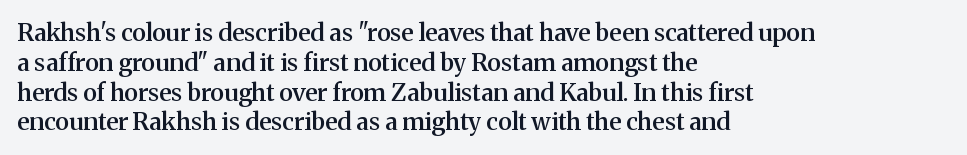
The letters stand upright; this is a roman face. Underline: absent. The sample has been set in demibold, a notch under bold. Here the glyphs are tracked normally, forming tight word shapes.
